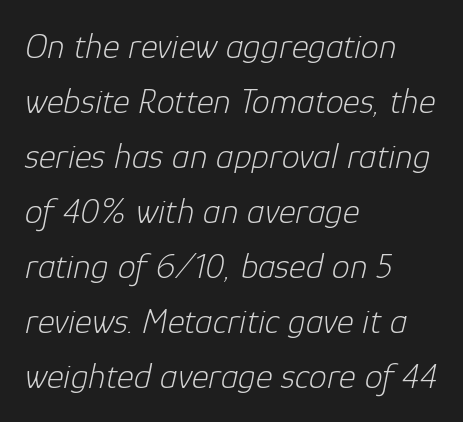
The image shows 36 px light type, italic (leaning right); set left-aligned, normal line spacing (1.53x), normal letter spacing, not underlined; low stroke contrast and a medium x-height.
